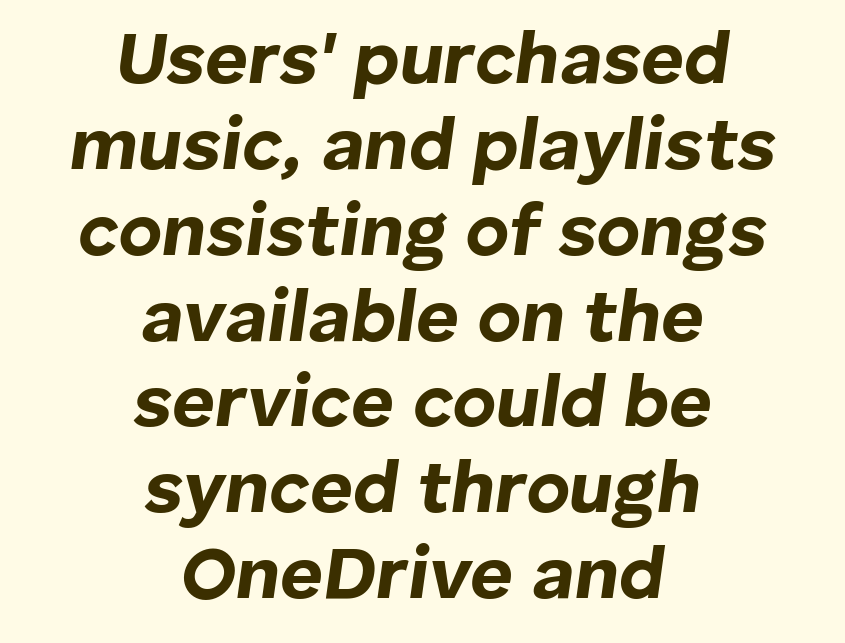
Q: Is the text bold? A: Yes.
Q: Is the text italic (slanted)? A: Yes, it leans right by about 8 degrees.
Q: Is the text underlined? A: No.
Q: How is the paragraph aligned? A: Centered.
Q: Is the spacing between letters normal or unusually wide? A: Normal.
Q: Width (condensed, normal, or wide)? A: Normal.
Q: Stroke contrast? A: Low.
Q: x-height? A: Medium.
Q: Monospaced? A: No.
